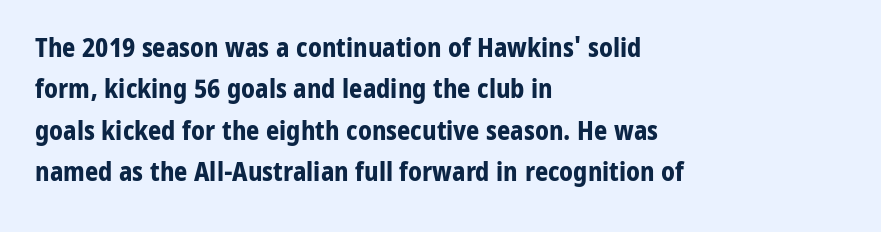
Descenders are the only things crossing below the line. Honestly, the row spacing looks completely unremarkable. The font is running at its bold setting. Inter-character spacing is left at the font's built-in metrics. Vertical strokes here are truly vertical.
